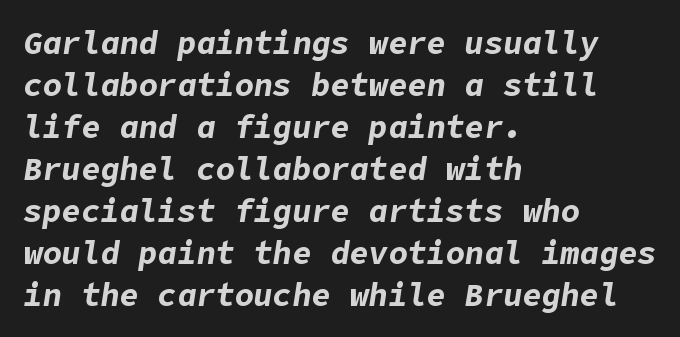
This rendering features lettering with no underline. In terms of weight, the rendering is a true, heavy bold. Caption: standard tracking, unaltered. These lines sit exactly where default settings would place them.
